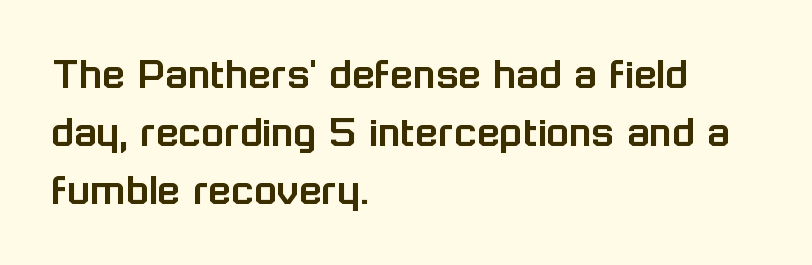
{"serif": "no", "italic": "no", "width": "normal", "stroke_contrast": "low", "x_height": "medium", "monospaced": "no", "underline": "no", "align": "left", "line_spacing_ratio": 1.23, "letter_spacing": "normal", "letter_spacing_em": 0.0, "glyph_px": 47}
